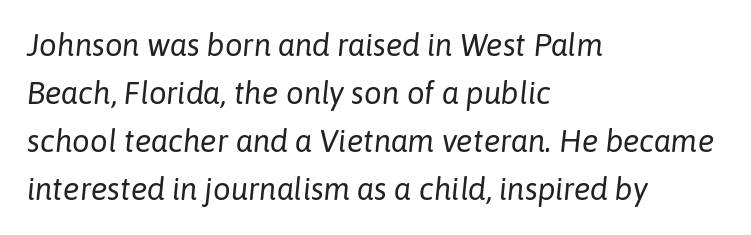
Q: Is the text bold? A: No.
Q: Is the text italic (slanted)? A: Yes, it leans right by about 6 degrees.
Q: Is the text underlined? A: No.
Q: How is the paragraph aligned? A: Left-aligned.
Q: Is the spacing between letters normal or unusually wide? A: Normal.
Q: Is the spacing between lines tight, normal or loose? A: Normal.
Q: Width (condensed, normal, or wide)? A: Normal.
Q: Stroke contrast? A: Low.
Q: x-height? A: Medium.
Q: Monospaced? A: No.
